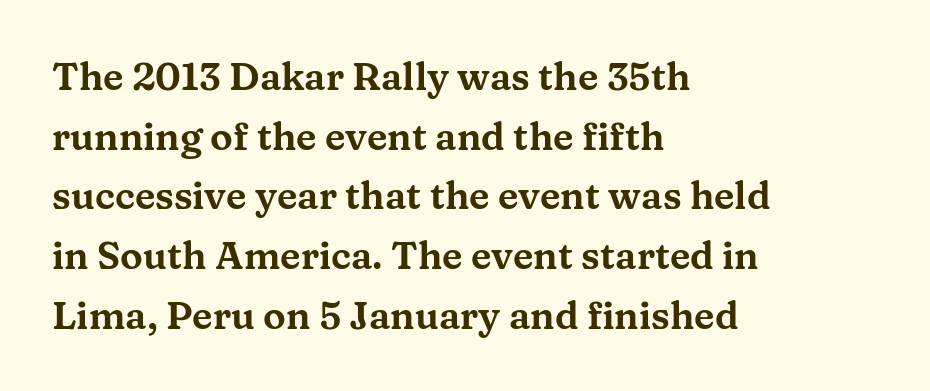
The image shows 38 px wide serif type, upright; set left-aligned, normal line spacing (1.57x), normal letter spacing, not underlined; medium stroke contrast and a medium x-height.
